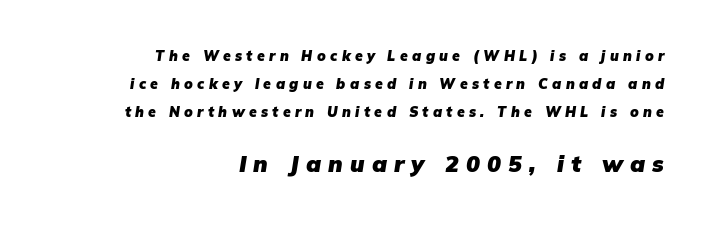
The image shows 23 px bold type, italic (leaning right); set right-aligned, loose line spacing (2.0x), unusually wide letter spacing (+0.31 em), not underlined; the second (bottom) block is 1.64x larger.
